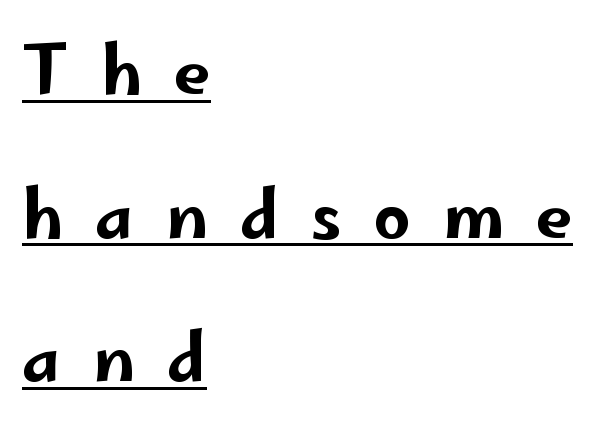
{"serif": "no", "italic": "no", "width": "wide", "stroke_contrast": "low", "x_height": "small", "monospaced": "no", "underline": "yes", "align": "left", "line_spacing": "loose", "line_spacing_ratio": 2.21, "letter_spacing": "wide", "letter_spacing_em": 0.49, "glyph_px": 65}
